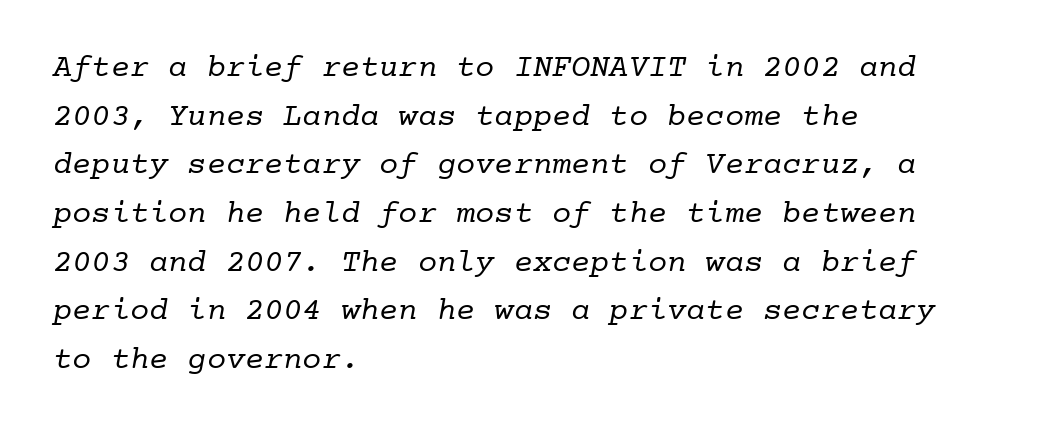
{"serif": "yes", "bold": "no", "weight": "regular", "width": "normal", "stroke_contrast": "low", "x_height": "medium", "monospaced": "yes", "underline": "no", "align": "left", "line_spacing": "normal", "line_spacing_ratio": 1.52, "letter_spacing": "normal", "letter_spacing_em": 0.0, "glyph_px": 32}
